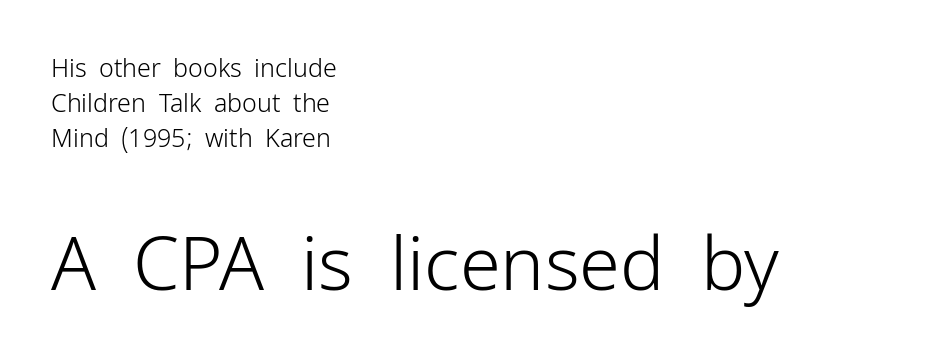
Q: Is the text bold? A: No.
Q: Is the text italic (slanted)? A: No, it is upright.
Q: Is the typeface a serif or a sans-serif typeface? A: Sans-serif.
Q: Is the text underlined? A: No.
Q: How is the paragraph aligned? A: Left-aligned.
Q: Is the spacing between letters normal or unusually wide? A: Normal.
Q: Is the spacing between lines tight, normal or loose? A: Normal.
Q: Which block of text is set in a larger size, the first (top) or the second (bottom)? A: The second (bottom) one.
Q: Width (condensed, normal, or wide)? A: Normal.
Q: Stroke contrast? A: Low.
Q: x-height? A: Medium.
Q: Monospaced? A: No.
